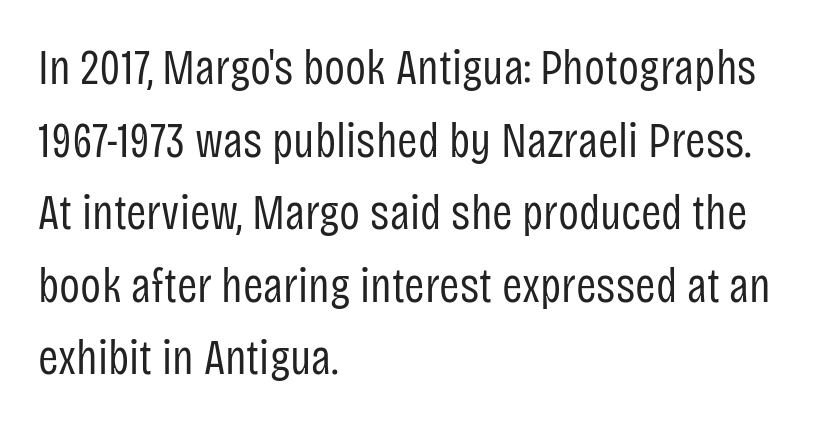
{"serif": "no", "italic": "no", "bold": "no", "weight": "regular", "width": "condensed", "stroke_contrast": "low", "x_height": "large", "monospaced": "no", "underline": "no", "align": "left", "line_spacing": "normal", "line_spacing_ratio": 1.48, "letter_spacing": "normal", "letter_spacing_em": 0.0, "glyph_px": 49}
